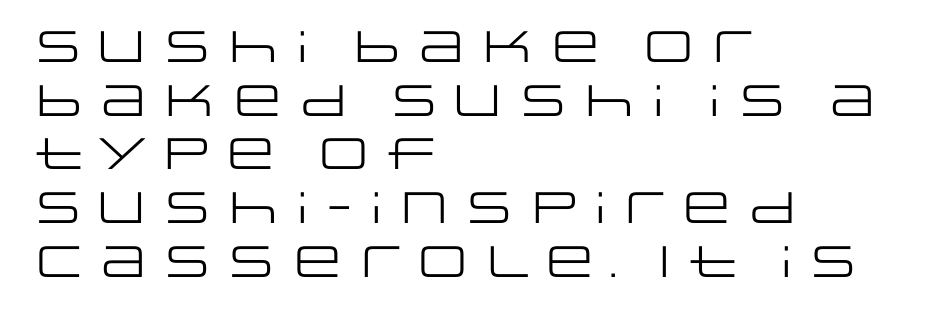
Q: Is the text bold? A: No.
Q: Is the text italic (slanted)? A: No, it is upright.
Q: Is the typeface a serif or a sans-serif typeface? A: Sans-serif.
Q: Is the text underlined? A: No.
Q: How is the paragraph aligned? A: Left-aligned.
Q: Is the spacing between letters normal or unusually wide? A: Normal.
Q: Width (condensed, normal, or wide)? A: Wide.
Q: Stroke contrast? A: Low.
Q: x-height? A: Large.
Q: Monospaced? A: No.
